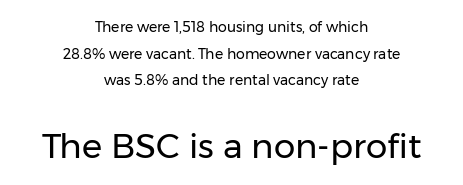
{"serif": "no", "italic": "no", "bold": "no", "weight": "regular", "width": "normal", "stroke_contrast": "low", "x_height": "medium", "monospaced": "no", "underline": "no", "align": "center", "line_spacing": "loose", "line_spacing_ratio": 1.9, "letter_spacing": "normal", "letter_spacing_em": 0.0, "larger_block": "second", "size_ratio": 2.43, "glyph_px": 34}
